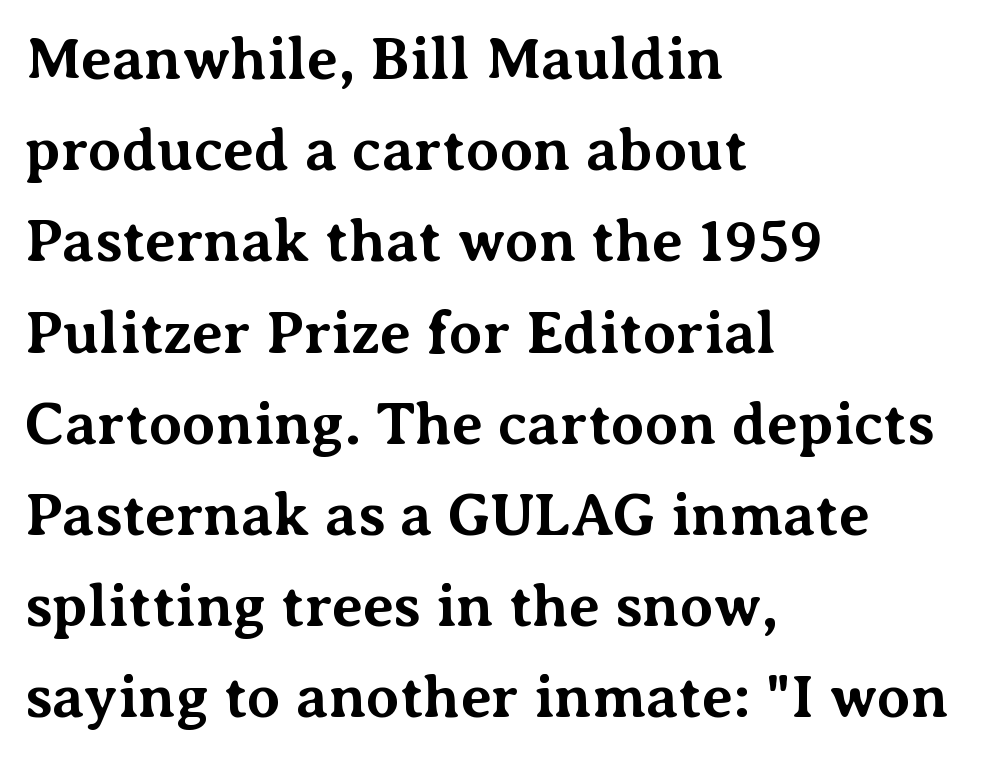
{"serif": "yes", "italic": "no", "bold": "yes", "weight": "bold", "width": "normal", "stroke_contrast": "medium", "x_height": "medium", "monospaced": "no", "underline": "no", "align": "left", "line_spacing": "normal", "line_spacing_ratio": 1.52, "letter_spacing": "normal", "letter_spacing_em": 0.0, "glyph_px": 60}
